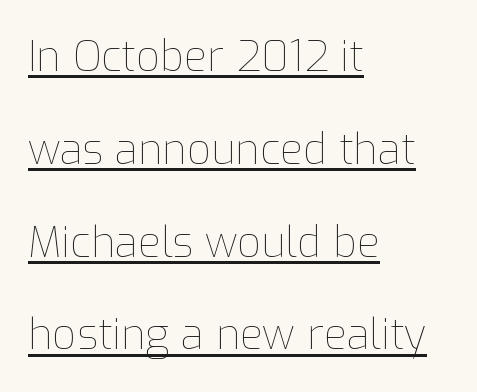
The image shows 42 px thin type, upright; set left-aligned, loose line spacing (2.21x), normal letter spacing, underlined; low stroke contrast and a medium x-height.
